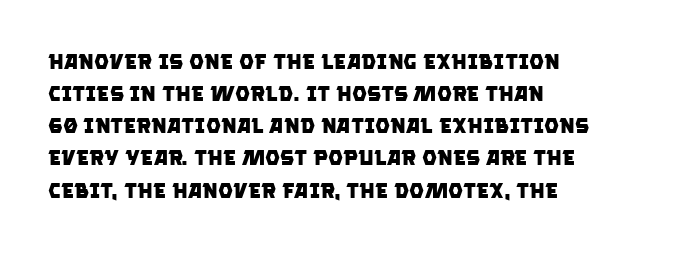
The image shows 21 px bold type; set left-aligned, normal line spacing (1.53x), normal letter spacing, not underlined.
